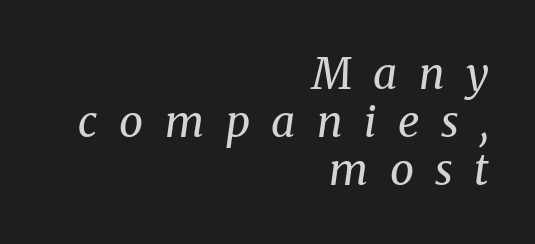
Quick note: interline space is minimal. Weight: not bold — regular or lighter. Is the block centered? No — it sits flush against the right margin. Unmarked baselines from the first word to the last. You could not count columns in this text — the font is proportionally spaced.
